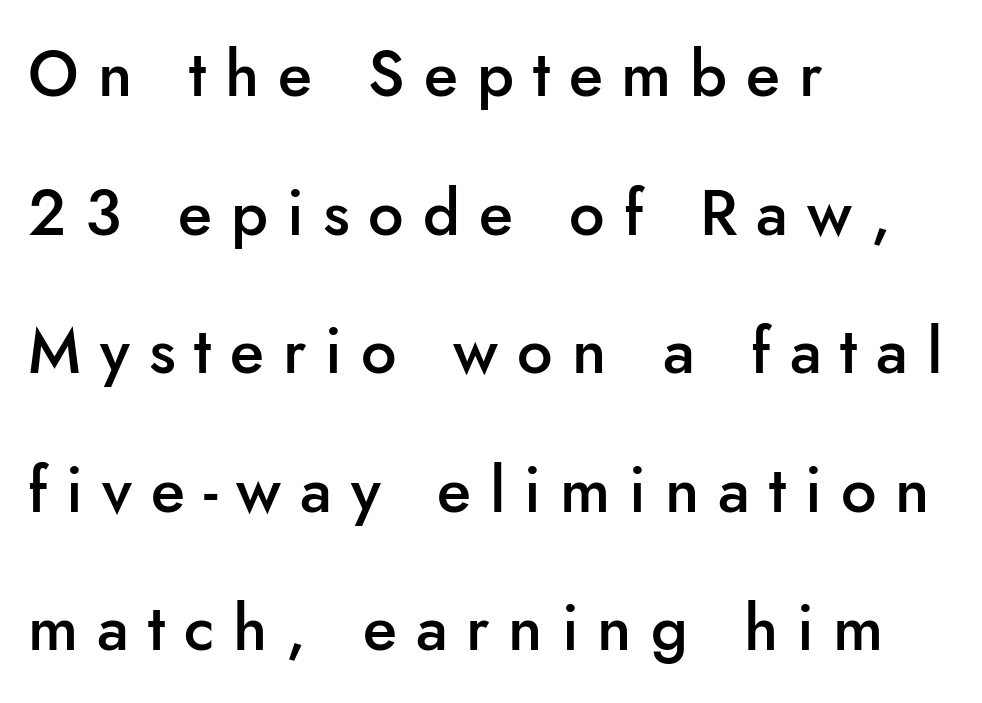
{"serif": "no", "italic": "no", "bold": "semi", "weight": "semibold", "width": "normal", "stroke_contrast": "low", "x_height": "small", "monospaced": "no", "underline": "no", "align": "left", "line_spacing": "loose", "line_spacing_ratio": 2.2, "letter_spacing": "wide", "letter_spacing_em": 0.3, "glyph_px": 63}
